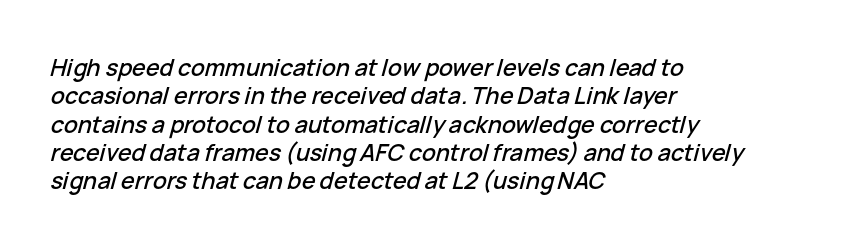
Q: Is the text italic (slanted)? A: Yes, it leans right by about 15 degrees.
Q: Is the text underlined? A: No.
Q: How is the paragraph aligned? A: Left-aligned.
Q: Is the spacing between letters normal or unusually wide? A: Normal.
